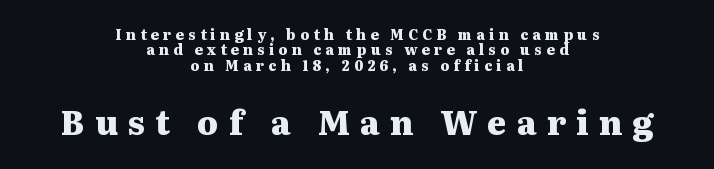
Heavy, bold letterforms. The foot of each line stays bare and open. Each line is balanced around a shared central axis. Bigger letters appear in the bottom chunk; the top chunk is reduced. Quick note: not italic, upright.
